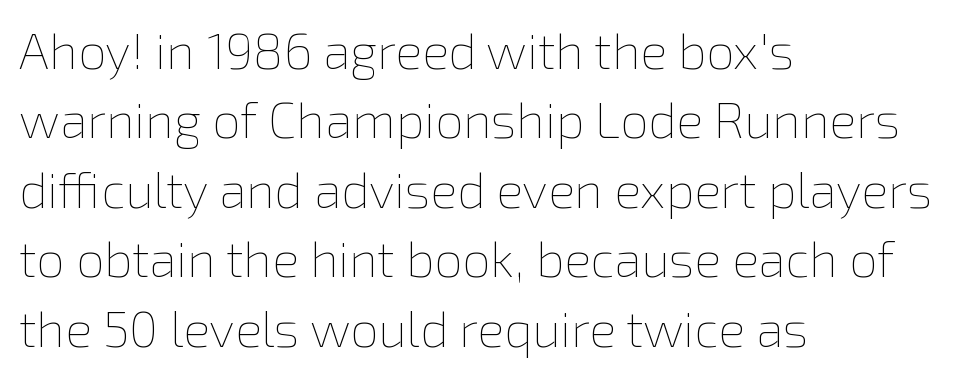
This rendering leaves character spacing at its baseline value. The characters are drawn with everyday or finer stroke widths. If you drew a line through each stem, it would be perfectly vertical. Think of a printed novel: that variable character pitch is what you see here. The space between consecutive lines is moderate.
